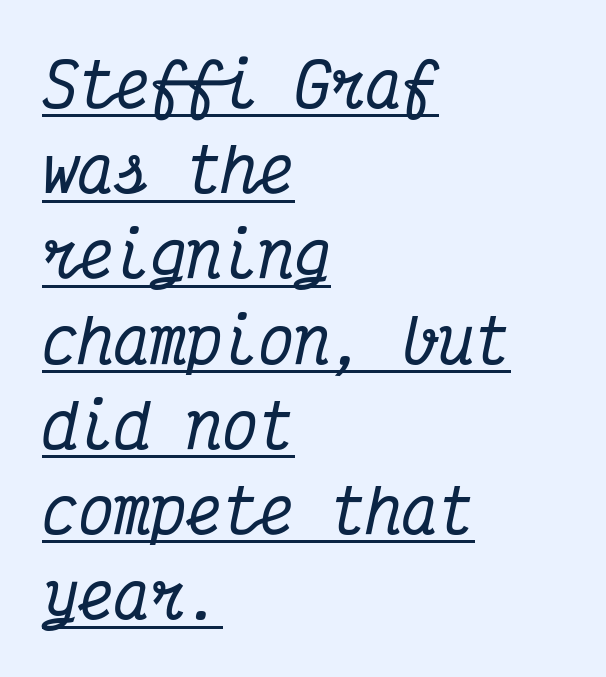
Underlined type. The font's italic variant was chosen for this text. Horizontal bands of white between lines are of average thickness. The gaps between neighbouring characters are ordinary and unremarkable. Short and long lines alike share a common starting point at left.
